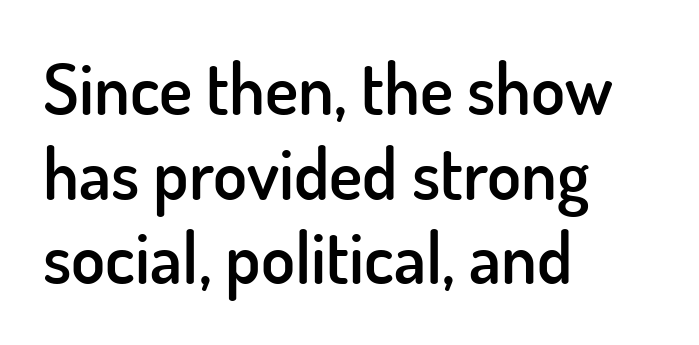
Vertical strokes here are truly vertical. You can tell from the bare stems that sans-serif type was used. Spacing verdict: proportional, widths tailored to each character. The letterforms sit shoulder to shoulder at normal distance. The passage shown is not underscored anywhere. Does the copy run flush right? No — it runs flush left.
